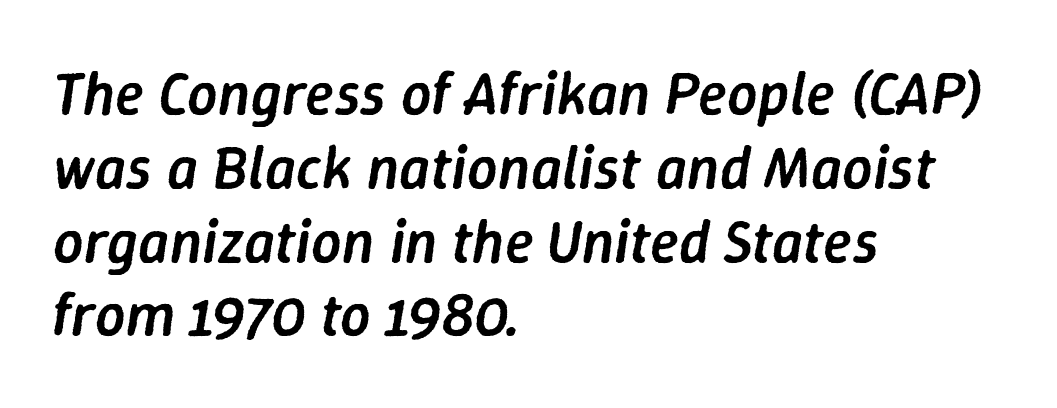
The line texture is even and compact thanks to regular tracking. Just letters on the line, the space beneath them empty. Typesetter's note: demi weight, one step under bold. Here the designer chose a conventional face with non-uniform glyph widths. The specimen reads as italic at a glance. Notice how the passage keeps a crisp vertical edge on the left only.
